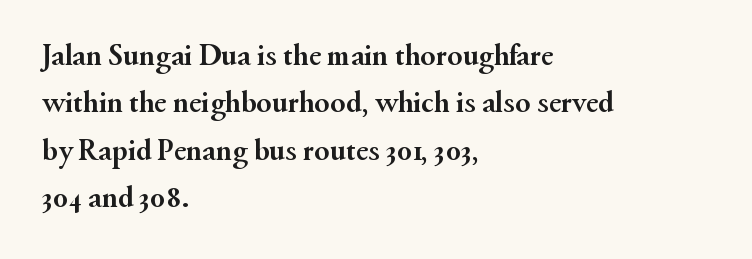
Q: Is the text bold? A: Yes.
Q: Is the text italic (slanted)? A: No, it is upright.
Q: Is the typeface a serif or a sans-serif typeface? A: Serif.
Q: Is the text underlined? A: No.
Q: How is the paragraph aligned? A: Left-aligned.
Q: Is the spacing between letters normal or unusually wide? A: Normal.
Q: Is the spacing between lines tight, normal or loose? A: Normal.
Q: Width (condensed, normal, or wide)? A: Normal.
Q: Stroke contrast? A: Medium.
Q: x-height? A: Small.
Q: Monospaced? A: No.
